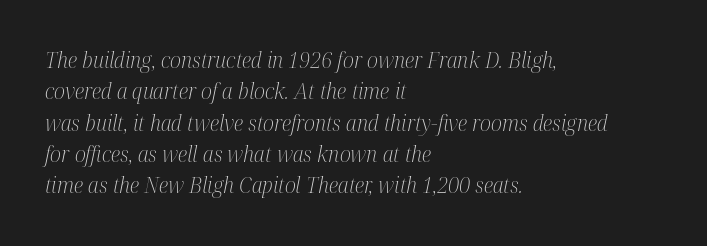
The image shows 21 px text type, italic (leaning right); set left-aligned, normal line spacing (1.49x), normal letter spacing, not underlined.
